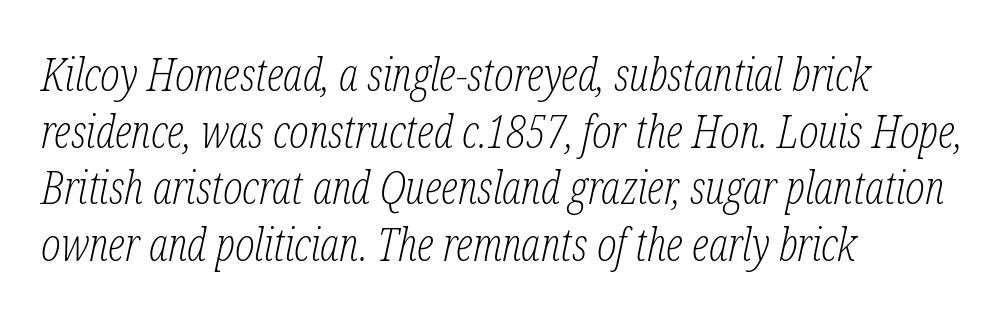
You could not count columns in this text — the font is proportionally spaced. The font is comparable to plain body text, perhaps lighter. Default kerning and tracking; the words read as compact shapes. The typesetter chose a ragged-right arrangement here.
